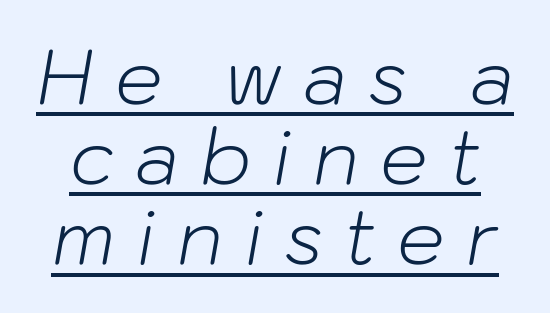
{"italic": "yes", "lean": "right", "slant_degrees": 10, "bold": "no", "weight": "light", "width": "normal", "stroke_contrast": "low", "x_height": "medium", "monospaced": "no", "underline": "yes", "line_spacing": "tight", "line_spacing_ratio": 1.07, "letter_spacing": "wide", "letter_spacing_em": 0.28, "glyph_px": 75}
